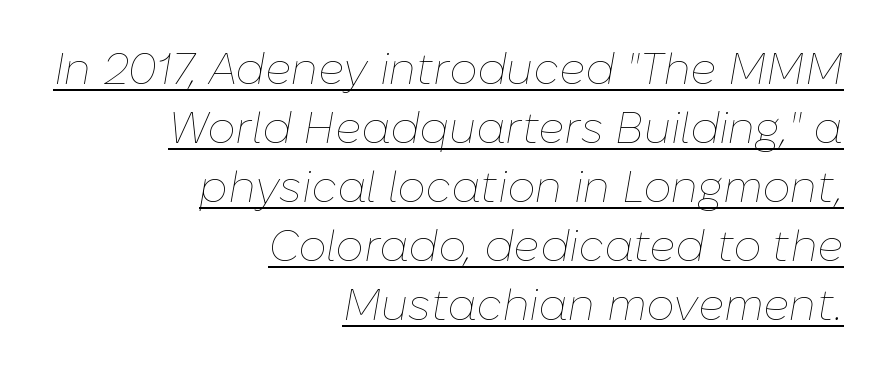
Q: Is the text bold? A: No.
Q: Is the text italic (slanted)? A: Yes, it leans right by about 10 degrees.
Q: Is the text underlined? A: Yes.
Q: How is the paragraph aligned? A: Right-aligned.
Q: Is the spacing between letters normal or unusually wide? A: Normal.
Q: Is the spacing between lines tight, normal or loose? A: Normal.
Q: Width (condensed, normal, or wide)? A: Normal.
Q: Stroke contrast? A: Low.
Q: x-height? A: Medium.
Q: Monospaced? A: No.
